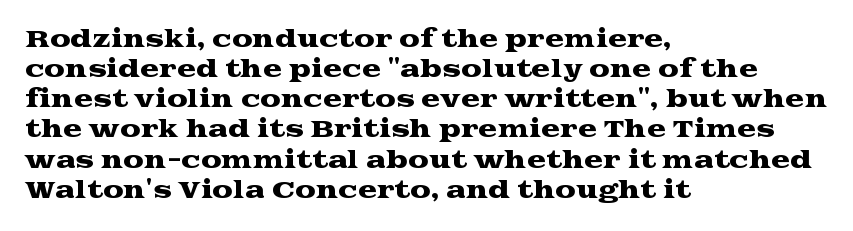
The image shows 23 px text type, upright; set left-aligned, normal line spacing (1.31x), normal letter spacing, not underlined.
